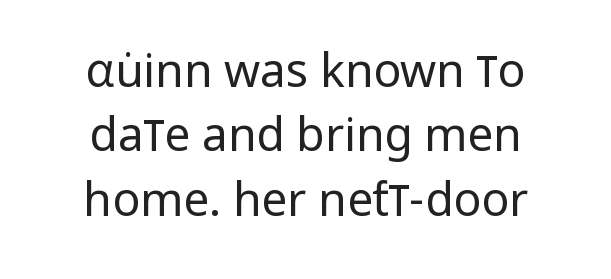
Q: Is the text bold? A: No.
Q: Is the text italic (slanted)? A: No, it is upright.
Q: Is the typeface a serif or a sans-serif typeface? A: Sans-serif.
Q: Is the text underlined? A: No.
Q: How is the paragraph aligned? A: Centered.
Q: Is the spacing between letters normal or unusually wide? A: Normal.
Q: Is the spacing between lines tight, normal or loose? A: Normal.
Q: Width (condensed, normal, or wide)? A: Condensed.
Q: Stroke contrast? A: Low.
Q: x-height? A: Large.
Q: Monospaced? A: No.
